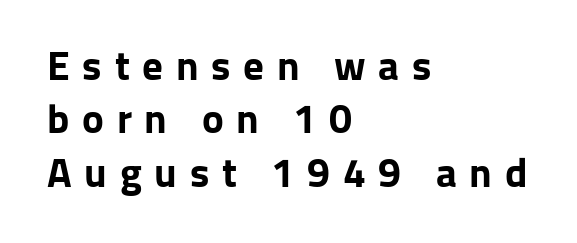
The image shows 41 px bold sans-serif type, upright; set left-aligned, normal line spacing (1.3x), unusually wide letter spacing (+0.31 em), not underlined; low stroke contrast and a medium x-height.
